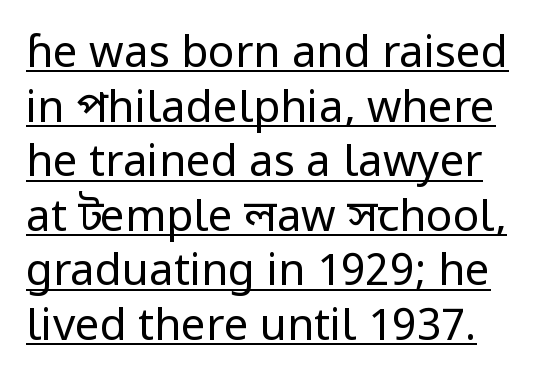
The rendered words wear a rule along their underside. Every character sits straight up, as roman type does. The letterforms sit at book weight or below. These lines are rendered in a variable-pitch font. The text was rendered using a sans face with plain stroke endings. The rendering keeps characters at their native spacing.
